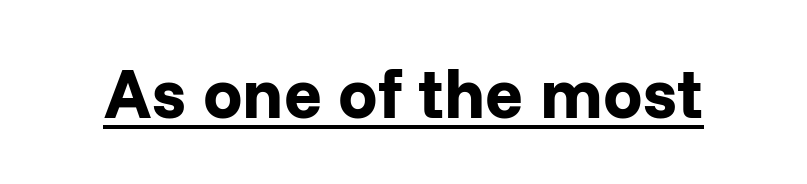
Q: Is the text bold? A: Yes.
Q: Is the text italic (slanted)? A: No, it is upright.
Q: Is the typeface a serif or a sans-serif typeface? A: Sans-serif.
Q: Is the text underlined? A: Yes.
Q: Is the spacing between letters normal or unusually wide? A: Normal.
Q: Width (condensed, normal, or wide)? A: Normal.
Q: Stroke contrast? A: Low.
Q: x-height? A: Medium.
Q: Monospaced? A: No.
